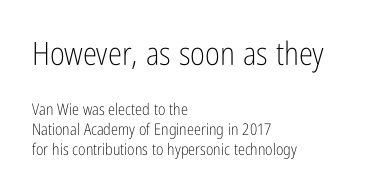
Is the block centered? No — it sits flush against the left margin. Descenders hang freely into open space. Note: larger setting up top, smaller setting below. A typesetter would call this leading conventional body-copy spacing.
